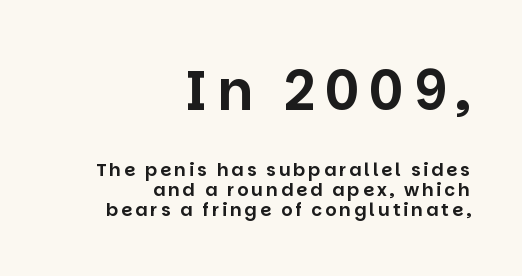
Q: Is the text italic (slanted)? A: No, it is upright.
Q: Is the typeface a serif or a sans-serif typeface? A: Sans-serif.
Q: Is the text underlined? A: No.
Q: How is the paragraph aligned? A: Right-aligned.
Q: Is the spacing between lines tight, normal or loose? A: Tight.
Q: Which block of text is set in a larger size, the first (top) or the second (bottom)? A: The first (top) one.
Q: Width (condensed, normal, or wide)? A: Normal.
Q: Stroke contrast? A: Low.
Q: x-height? A: Large.
Q: Monospaced? A: No.
